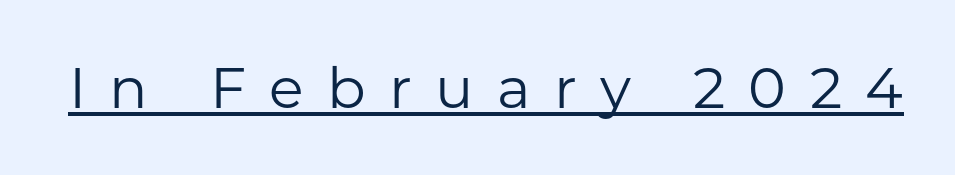
These lines are rendered in a variable-pitch font. Look at the tracking — it's clearly loosened, letters drifting apart. The face used here is a sans, in the tradition of grotesques and geometrics. The face used here appears with an underline applied. These glyphs show unthickened strokes, regular width or finer.
